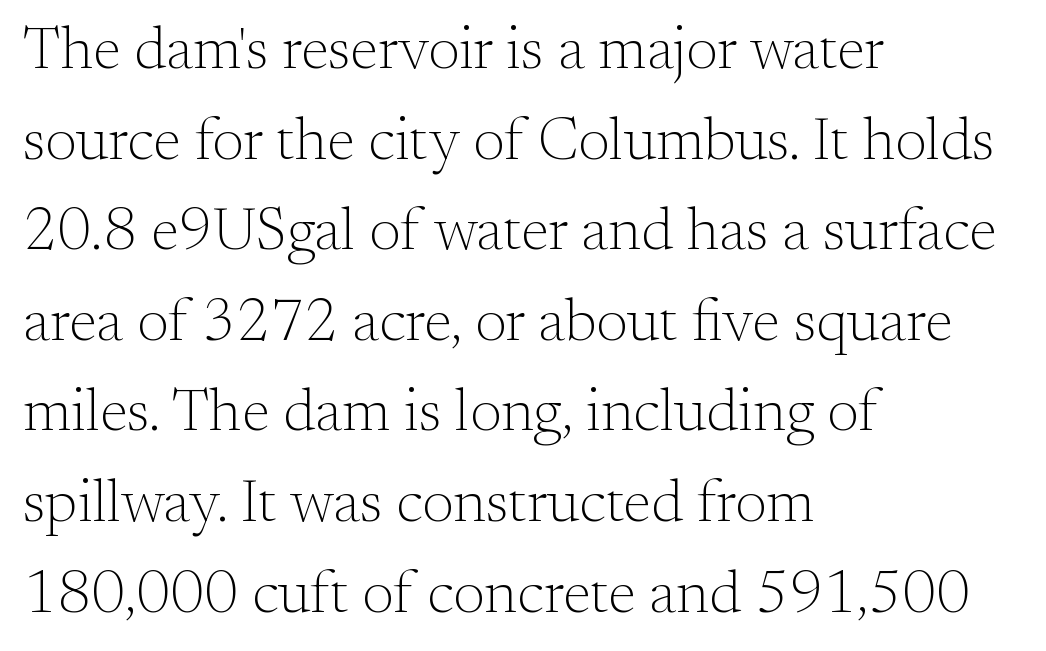
{"serif": "yes", "italic": "no", "bold": "no", "weight": "light", "width": "normal", "stroke_contrast": "medium", "x_height": "small", "monospaced": "no", "underline": "no", "align": "left", "line_spacing": "normal", "line_spacing_ratio": 1.51, "letter_spacing": "normal", "letter_spacing_em": 0.0, "glyph_px": 60}
